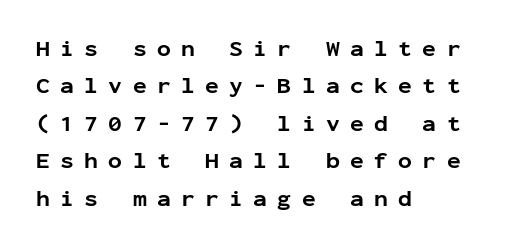
The image shows 23 px bold type, upright; set left-aligned, normal line spacing (1.63x), unusually wide letter spacing (+0.45 em), not underlined.
